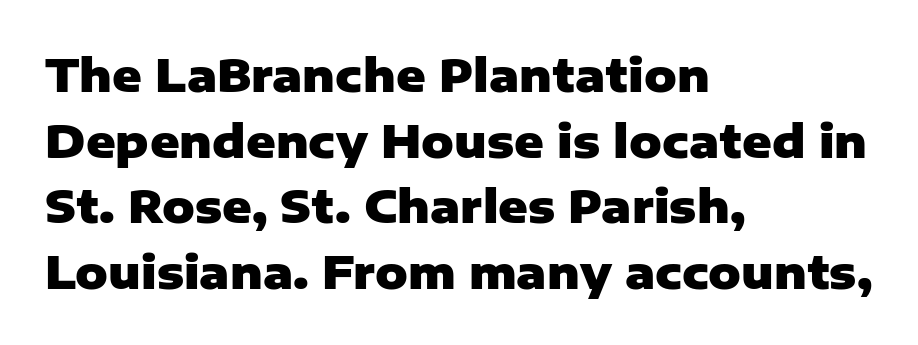
Does the leading feel generous? No, just average. The passage shown is typed in a proportional face where columns would drift. Stroke terminals: plain, sans-serif. These lines stack with their left ends in a neat column. This rendering leaves character spacing at its baseline value. Check the space under the baseline: it is left empty.
